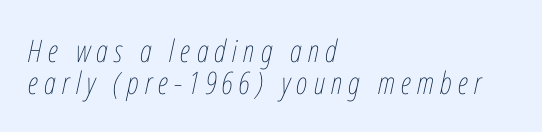
The rendering uses natural spacing where letterforms have individual widths. The typeface has the unassuming heft of standard copy or less. The letters are slanted; this is an italic face. Rows of type sit shoulder to shoulder in the vertical direction. All the whitespace from short lines collects on the right. Check under the words: just untouched page.
